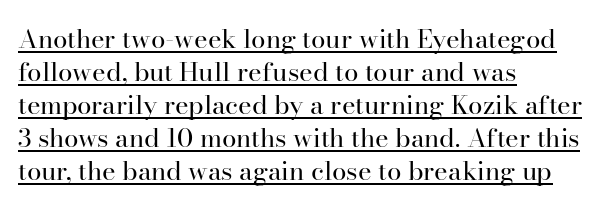
Q: Is the text bold? A: No.
Q: Is the text italic (slanted)? A: No, it is upright.
Q: Is the text underlined? A: Yes.
Q: How is the paragraph aligned? A: Left-aligned.
Q: Is the spacing between letters normal or unusually wide? A: Normal.
Q: Is the spacing between lines tight, normal or loose? A: Normal.
